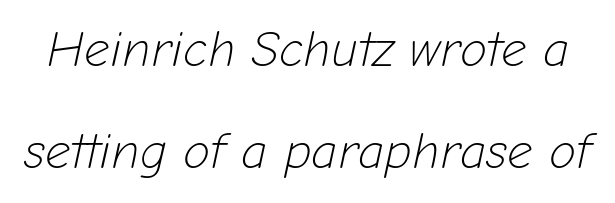
{"italic": "yes", "lean": "right", "slant_degrees": 12, "bold": "no", "weight": "light", "width": "normal", "stroke_contrast": "low", "x_height": "medium", "monospaced": "no", "underline": "no", "line_spacing": "loose", "line_spacing_ratio": 2.05, "letter_spacing": "normal", "letter_spacing_em": 0.0, "glyph_px": 50}
